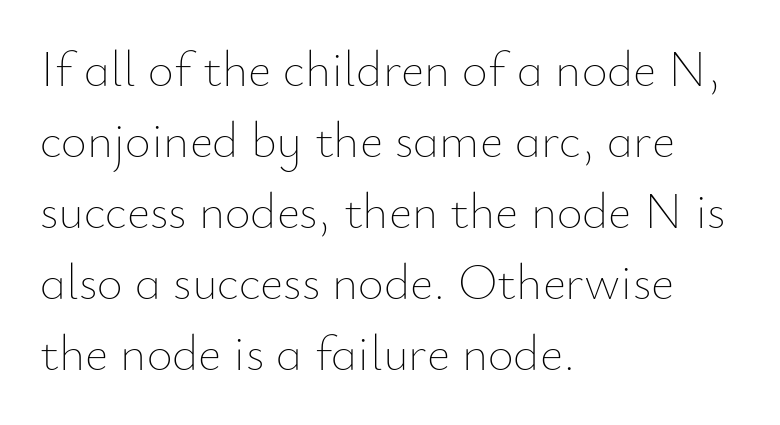
{"italic": "no", "bold": "no", "weight": "thin", "width": "normal", "stroke_contrast": "low", "x_height": "small", "monospaced": "no", "underline": "no", "align": "left", "line_spacing": "normal", "line_spacing_ratio": 1.42, "letter_spacing": "normal", "letter_spacing_em": 0.0, "glyph_px": 50}
